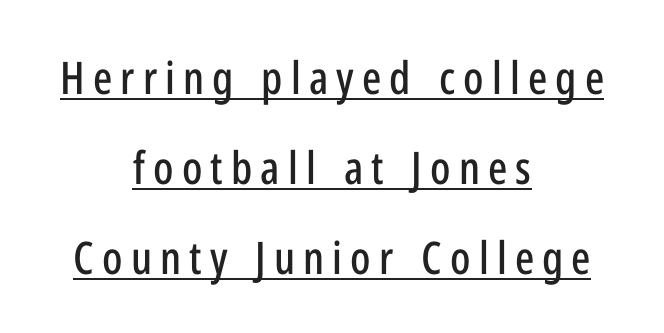
The letters carry no serifs — their stems end cleanly without finishing strokes. Students, observe: this is what heavily led, spacious text looks like. Is the block centered? Yes — each line is placed symmetrically about the middle. Designer's note — italics off, roman on. Is this a fixed-width face? No — the glyphs have proportional, varying widths.
